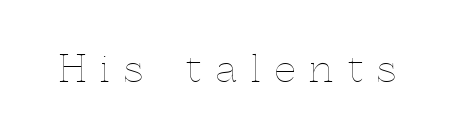
The image shows 37 px thin type, upright; set unusually wide letter spacing (+0.39 em), not underlined; a medium x-height.
